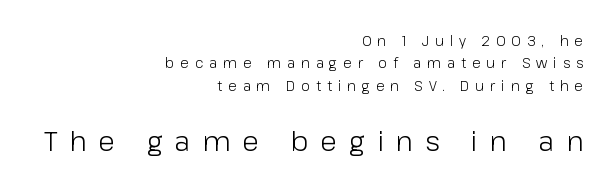
The image shows 28 px light sans-serif type, upright; set right-aligned, normal line spacing (1.6x), unusually wide letter spacing (+0.43 em), not underlined; the second (bottom) block is 2.0x larger; low stroke contrast and a medium x-height.
